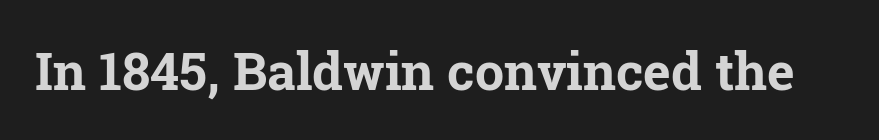
{"serif": "yes", "italic": "no", "bold": "yes", "weight": "bold", "width": "normal", "stroke_contrast": "low", "x_height": "medium", "monospaced": "no", "underline": "no", "letter_spacing": "normal", "letter_spacing_em": 0.0, "glyph_px": 52}
